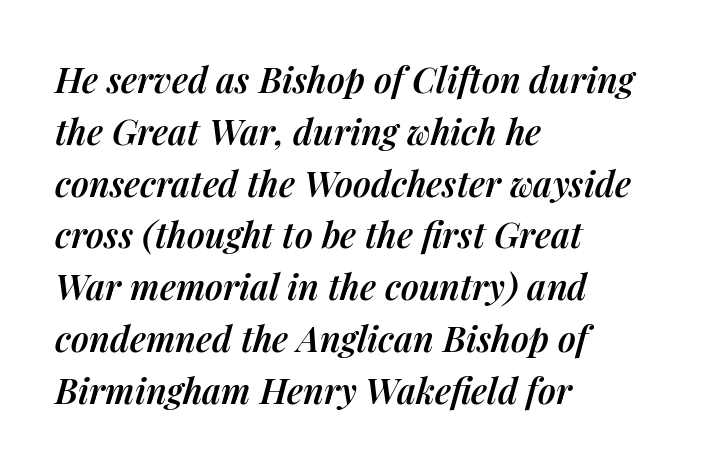
Q: Is the text bold? A: Semi-bold.
Q: Is the text italic (slanted)? A: Yes, it leans right by about 14 degrees.
Q: Is the text underlined? A: No.
Q: How is the paragraph aligned? A: Left-aligned.
Q: Is the spacing between letters normal or unusually wide? A: Normal.
Q: Is the spacing between lines tight, normal or loose? A: Normal.
Q: Width (condensed, normal, or wide)? A: Normal.
Q: Stroke contrast? A: Medium.
Q: x-height? A: Medium.
Q: Monospaced? A: No.
